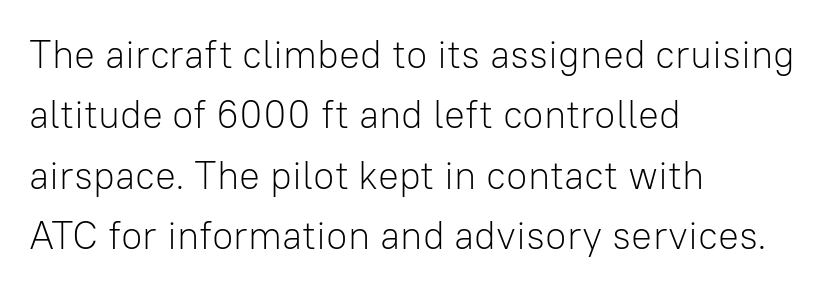
Do the characters align in a grid? No, the font is proportional. Observe the ordinary spacing: letters are neighbours, not strangers. The space directly below the letters is spotless. Weight: not bold — regular or lighter. Which margin do the lines hug? The left one — the right edge is uneven. Serif or sans? Sans — the stroke terminals are bare.
